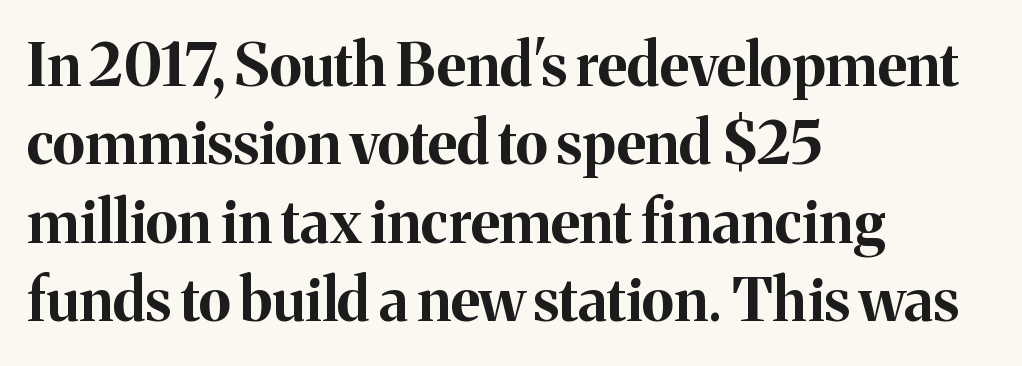
No extra tracking has been applied to these lines. As a designer I'd log this as weight 700, bold. The ragged edge is on the right, which tells us the setting is flush left. The lettering holds an erect, upright posture throughout. Proportional: the letters do not fall into vertical columns.
